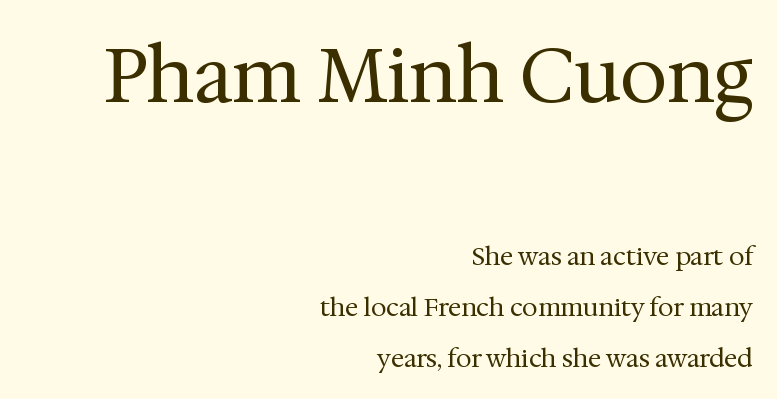
Q: Is the text bold? A: No.
Q: Is the text italic (slanted)? A: No, it is upright.
Q: Is the typeface a serif or a sans-serif typeface? A: Serif.
Q: Is the text underlined? A: No.
Q: How is the paragraph aligned? A: Right-aligned.
Q: Is the spacing between letters normal or unusually wide? A: Normal.
Q: Is the spacing between lines tight, normal or loose? A: Loose.
Q: Which block of text is set in a larger size, the first (top) or the second (bottom)? A: The first (top) one.
Q: Width (condensed, normal, or wide)? A: Normal.
Q: Stroke contrast? A: Medium.
Q: x-height? A: Medium.
Q: Monospaced? A: No.
